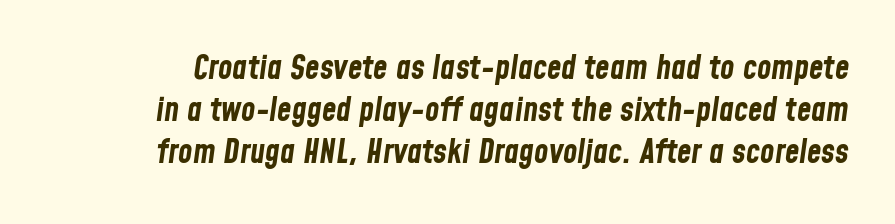
Q: Is the text bold? A: Yes.
Q: Is the text italic (slanted)? A: Yes, it leans right by about 8 degrees.
Q: Is the text underlined? A: No.
Q: Is the spacing between letters normal or unusually wide? A: Normal.
Q: Is the spacing between lines tight, normal or loose? A: Normal.
Q: Width (condensed, normal, or wide)? A: Condensed.
Q: Stroke contrast? A: Low.
Q: x-height? A: Medium.
Q: Monospaced? A: No.
